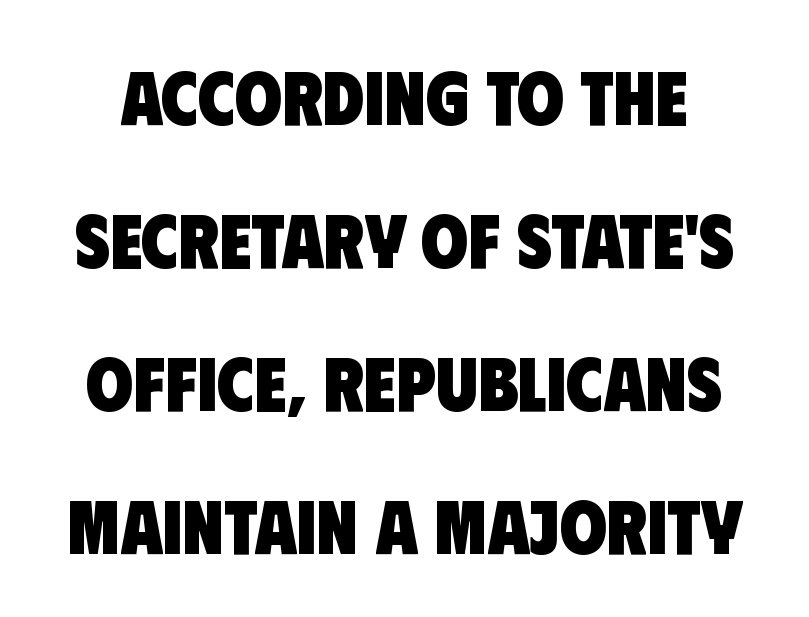
{"serif": "no", "bold": "yes", "weight": "heavy", "width": "condensed", "stroke_contrast": "low", "x_height": "large", "monospaced": "no", "underline": "no", "line_spacing_ratio": 1.88, "letter_spacing": "normal", "letter_spacing_em": 0.0, "glyph_px": 76}
